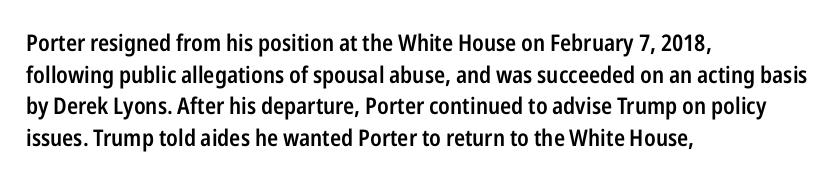
Q: Is the text bold? A: Semi-bold.
Q: Is the text italic (slanted)? A: No, it is upright.
Q: Is the text underlined? A: No.
Q: How is the paragraph aligned? A: Left-aligned.
Q: Is the spacing between letters normal or unusually wide? A: Normal.
Q: Is the spacing between lines tight, normal or loose? A: Normal.
